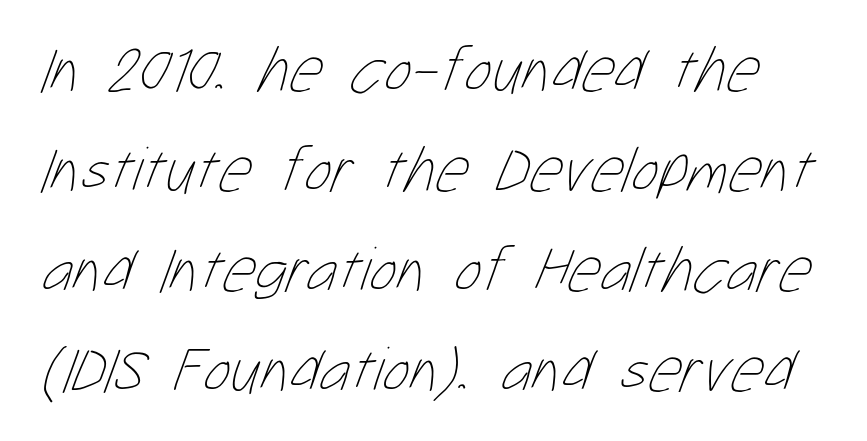
The image shows 64 px thin, condensed type; set normal line spacing (1.56x), normal letter spacing, not underlined; low stroke contrast and a medium x-height.
